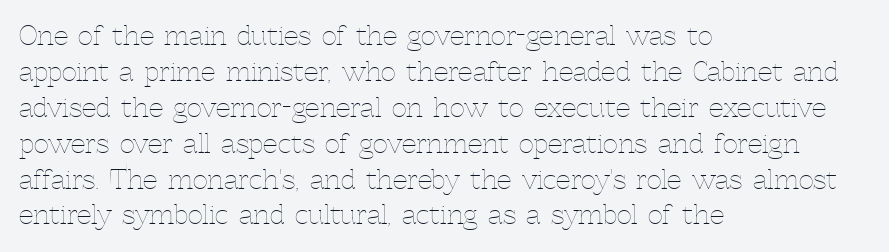
The characters are drawn with everyday or finer stroke widths. Line beginnings align vertically; line endings do not. Rule under the text: the space is simply empty. Words appear dense and cohesive because spacing is normal. Whoever set this chose a conventional vertical rhythm. Rendered with straight, roman letterforms.
